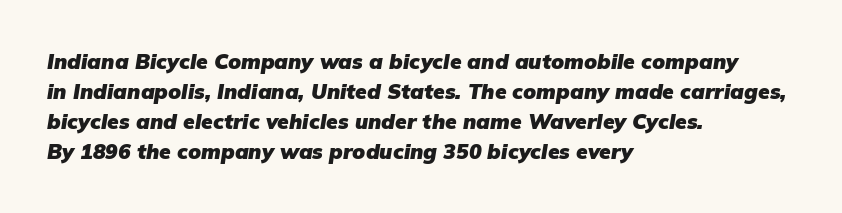
The image shows 21 px bold type, italic (leaning right); set left-aligned, normal line spacing (1.43x), normal letter spacing, not underlined.
